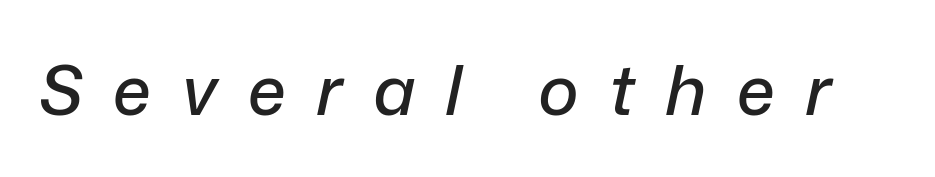
Q: Is the text italic (slanted)? A: Yes, it leans right by about 12 degrees.
Q: Is the text underlined? A: No.
Q: Is the spacing between letters normal or unusually wide? A: Unusually wide.
Q: Width (condensed, normal, or wide)? A: Normal.
Q: Stroke contrast? A: Low.
Q: x-height? A: Medium.
Q: Monospaced? A: No.
